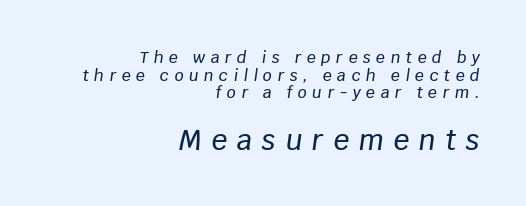
The image shows 28 px text type, italic (leaning right); set right-aligned, tight line spacing (1.1x), unusually wide letter spacing (+0.34 em), not underlined; the second (bottom) block is 1.75x larger; low stroke contrast and a large x-height.
